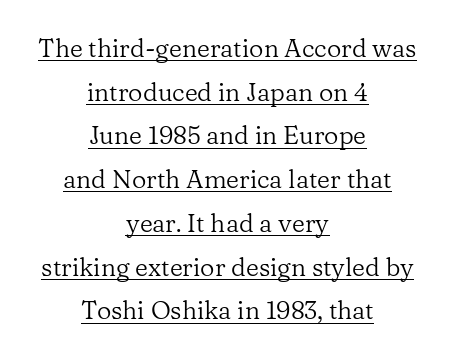
{"italic": "no", "bold": "no", "underline": "yes", "align": "center", "line_spacing_ratio": 1.75, "letter_spacing": "normal", "letter_spacing_em": 0.0, "glyph_px": 25}
